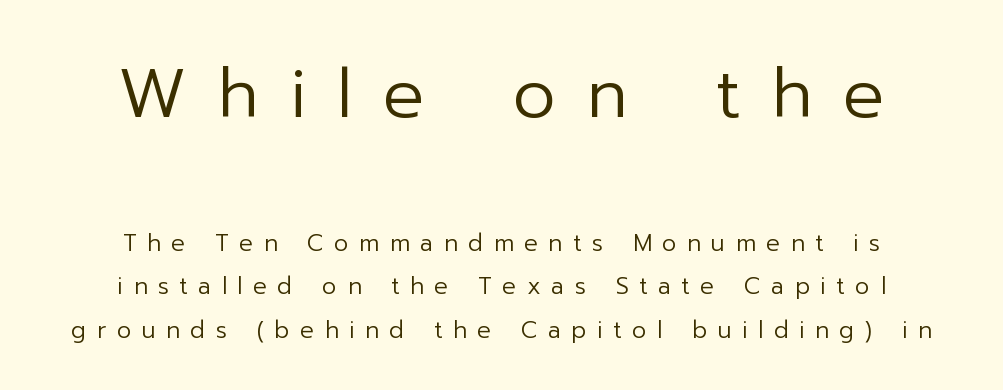
{"serif": "no", "italic": "no", "bold": "no", "weight": "regular", "width": "normal", "stroke_contrast": "low", "x_height": "medium", "monospaced": "no", "underline": "no", "align": "center", "line_spacing_ratio": 1.89, "letter_spacing": "wide", "letter_spacing_em": 0.46, "larger_block": "first", "size_ratio": 2.96, "glyph_px": 68}
